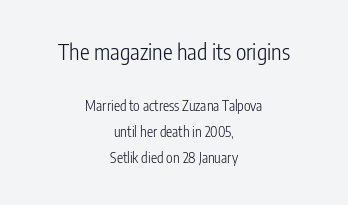
{"italic": "no", "bold": "no", "underline": "no", "align": "center", "line_spacing_ratio": 1.87, "letter_spacing": "normal", "letter_spacing_em": 0.0, "larger_block": "first", "size_ratio": 1.57, "glyph_px": 22}
